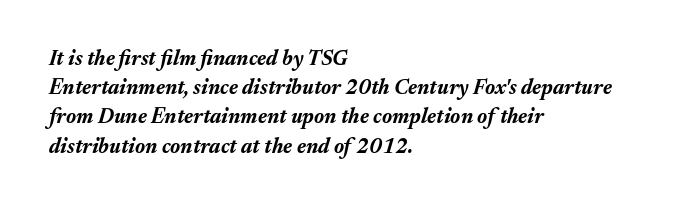
The image shows 21 px bold type, italic (leaning right); set left-aligned, normal line spacing (1.39x), normal letter spacing, not underlined.
